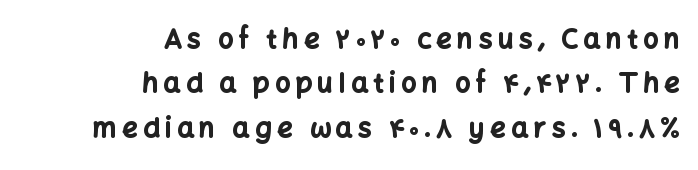
The image shows 27 px bold type, upright; set right-aligned, normal line spacing (1.64x), unusually wide letter spacing (+0.2 em), not underlined.
